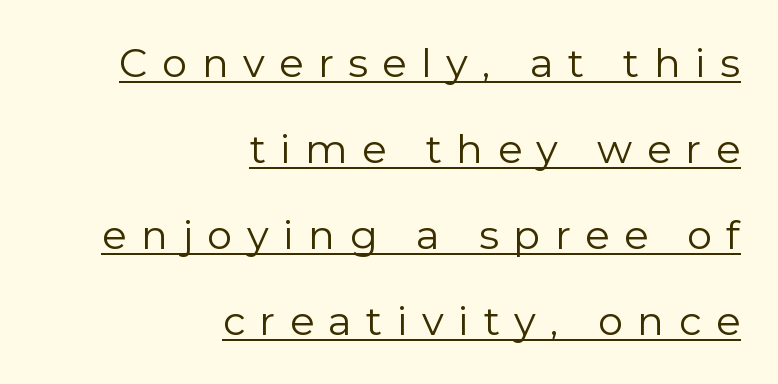
{"serif": "no", "italic": "no", "bold": "no", "weight": "regular", "width": "normal", "stroke_contrast": "low", "x_height": "medium", "monospaced": "no", "underline": "yes", "align": "right", "line_spacing": "loose", "line_spacing_ratio": 2.15, "letter_spacing": "wide", "letter_spacing_em": 0.36, "glyph_px": 40}
